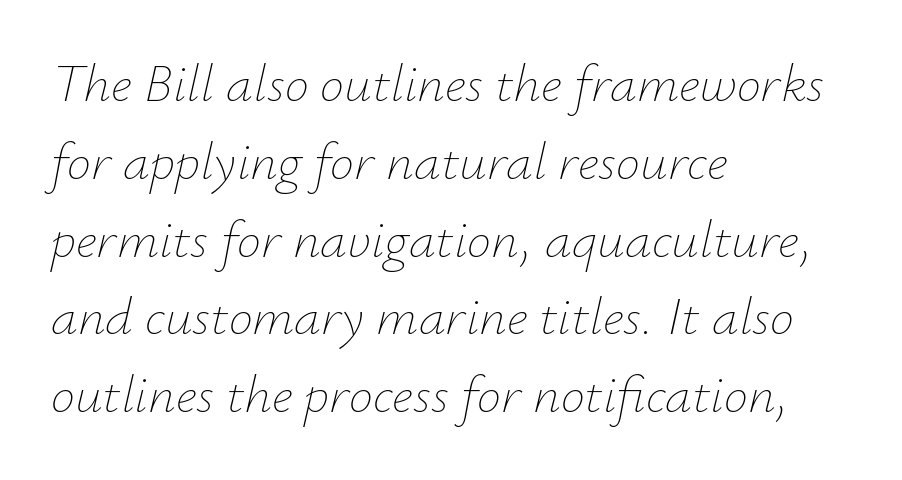
{"italic": "yes", "lean": "right", "slant_degrees": 12, "bold": "no", "weight": "thin", "width": "normal", "stroke_contrast": "low", "x_height": "small", "monospaced": "no", "underline": "no", "align": "left", "line_spacing": "normal", "line_spacing_ratio": 1.44, "letter_spacing": "normal", "letter_spacing_em": 0.0, "glyph_px": 54}
